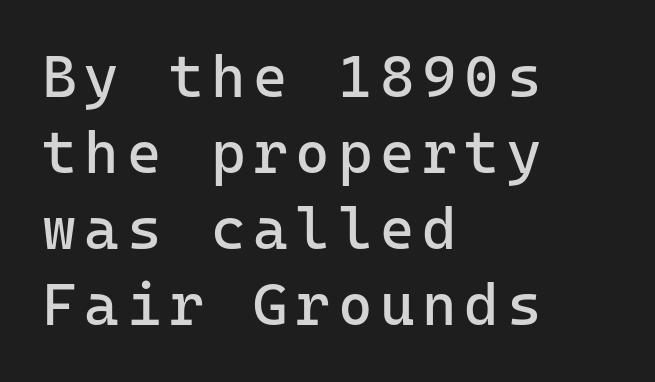
Q: Is the text bold? A: No.
Q: Is the text italic (slanted)? A: No, it is upright.
Q: Is the typeface a serif or a sans-serif typeface? A: Sans-serif.
Q: Is the text underlined? A: No.
Q: How is the paragraph aligned? A: Left-aligned.
Q: Is the spacing between lines tight, normal or loose? A: Normal.
Q: Width (condensed, normal, or wide)? A: Normal.
Q: Stroke contrast? A: Low.
Q: x-height? A: Medium.
Q: Monospaced? A: Yes.
